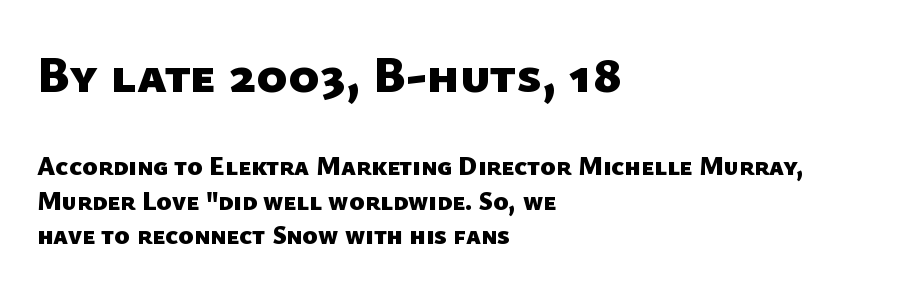
Letter spacing: default. The glyphs have the mass of a bold cut. Anything drawn beneath the words? Only blank space. The face used here is proportionally spaced, like ordinary book or web type. Two sizes are in play, and the larger belongs to the first block.
